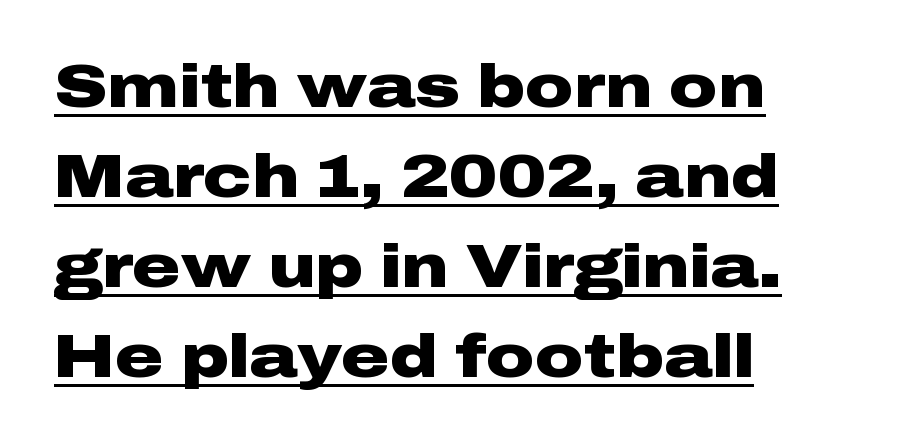
Q: Is the text bold? A: Yes.
Q: Is the text italic (slanted)? A: No, it is upright.
Q: Is the typeface a serif or a sans-serif typeface? A: Sans-serif.
Q: Is the text underlined? A: Yes.
Q: How is the paragraph aligned? A: Left-aligned.
Q: Is the spacing between letters normal or unusually wide? A: Normal.
Q: Is the spacing between lines tight, normal or loose? A: Normal.
Q: Width (condensed, normal, or wide)? A: Wide.
Q: Stroke contrast? A: Low.
Q: x-height? A: Medium.
Q: Monospaced? A: No.
